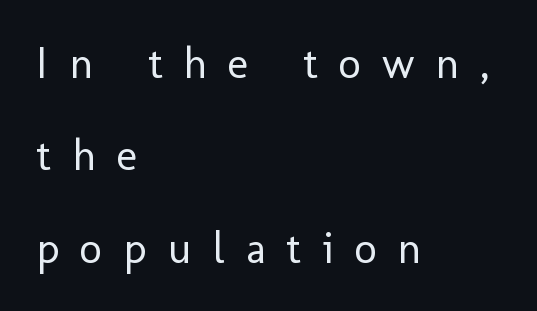
{"serif": "no", "italic": "no", "bold": "no", "weight": "regular", "width": "normal", "stroke_contrast": "low", "x_height": "medium", "monospaced": "no", "underline": "no", "align": "left", "line_spacing": "loose", "line_spacing_ratio": 2.1, "letter_spacing": "wide", "letter_spacing_em": 0.48, "glyph_px": 44}
